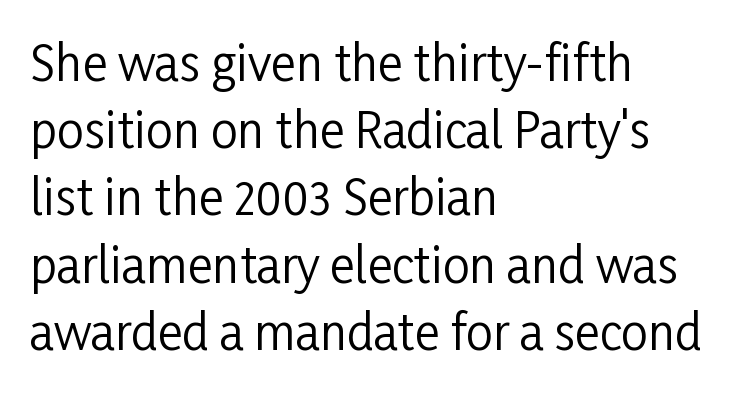
Q: Is the text bold? A: No.
Q: Is the text italic (slanted)? A: No, it is upright.
Q: Is the typeface a serif or a sans-serif typeface? A: Sans-serif.
Q: Is the text underlined? A: No.
Q: How is the paragraph aligned? A: Left-aligned.
Q: Is the spacing between letters normal or unusually wide? A: Normal.
Q: Is the spacing between lines tight, normal or loose? A: Normal.
Q: Width (condensed, normal, or wide)? A: Condensed.
Q: Stroke contrast? A: Low.
Q: x-height? A: Medium.
Q: Monospaced? A: No.
